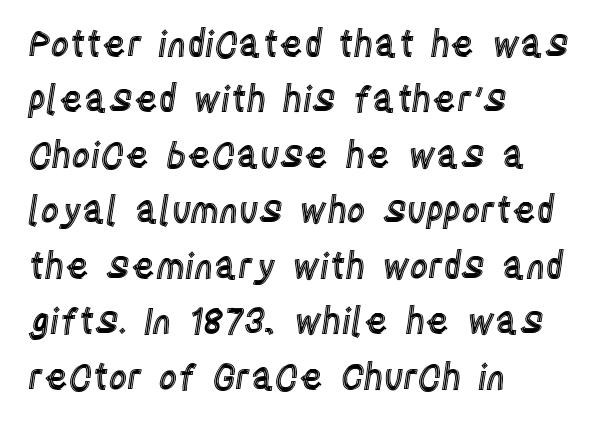
{"width": "condensed", "x_height": "large", "monospaced": "no", "underline": "no", "align": "left", "line_spacing": "normal", "line_spacing_ratio": 1.54, "letter_spacing": "normal", "letter_spacing_em": 0.0, "glyph_px": 36}
